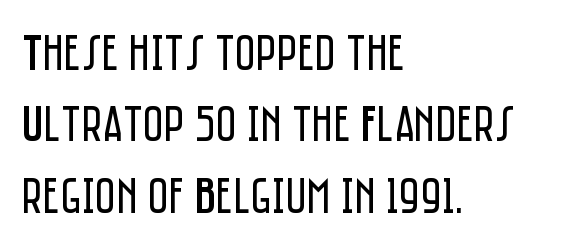
Q: Is the text bold? A: No.
Q: Is the text italic (slanted)? A: No, it is upright.
Q: Is the typeface a serif or a sans-serif typeface? A: Sans-serif.
Q: Is the text underlined? A: No.
Q: How is the paragraph aligned? A: Left-aligned.
Q: Is the spacing between letters normal or unusually wide? A: Normal.
Q: Is the spacing between lines tight, normal or loose? A: Normal.
Q: Width (condensed, normal, or wide)? A: Condensed.
Q: Stroke contrast? A: Low.
Q: x-height? A: Large.
Q: Monospaced? A: No.
